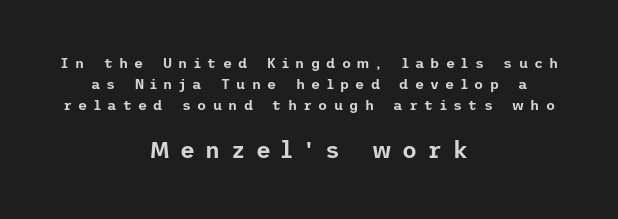
The image shows 23 px text type, upright; set centered, normal line spacing (1.5x), unusually wide letter spacing (+0.45 em), not underlined; the second (bottom) block is 1.64x larger.
